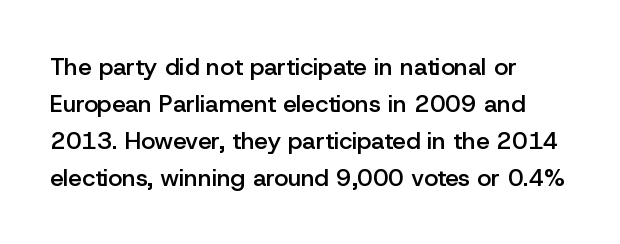
Q: Is the text bold? A: Semi-bold.
Q: Is the text italic (slanted)? A: No, it is upright.
Q: Is the text underlined? A: No.
Q: How is the paragraph aligned? A: Left-aligned.
Q: Is the spacing between letters normal or unusually wide? A: Normal.
Q: Is the spacing between lines tight, normal or loose? A: Normal.
